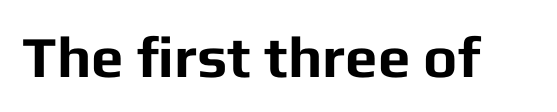
{"serif": "no", "italic": "no", "bold": "yes", "weight": "bold", "width": "normal", "stroke_contrast": "low", "x_height": "medium", "monospaced": "no", "underline": "no", "letter_spacing": "normal", "letter_spacing_em": 0.0, "glyph_px": 58}
